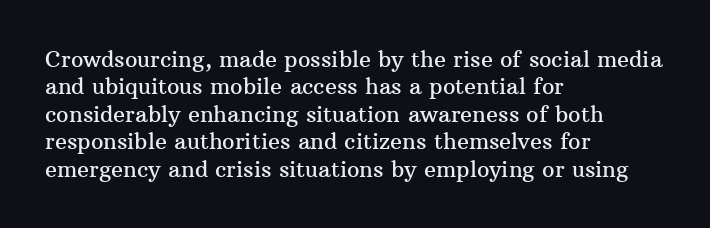
Letter spacing: default. Words float on clear page, feet unadorned. Every stem runs plumb, perpendicular to the baseline. Is there much room between lines? A standard amount, neither cramped nor airy. Reading down the block, your eye returns to a fixed left position each line.
